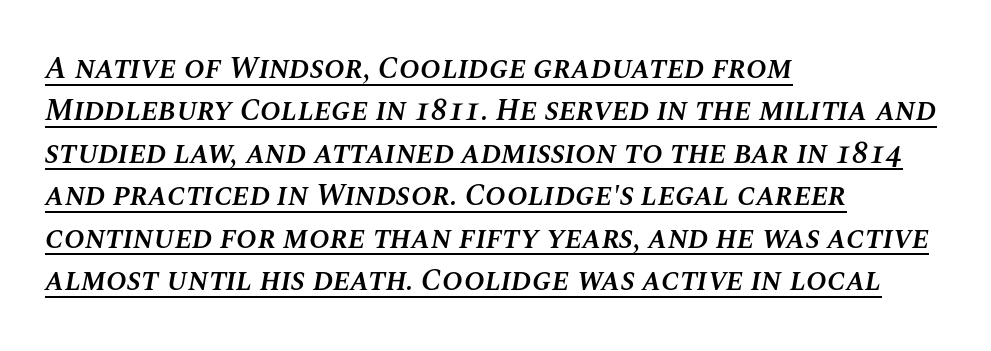
There's an unmistakable incline to the writing here. Horizontal alignment here is leftward, the default for most running prose. Underlining? Definitely there. Regular leading. The letters advance in unequal steps, a hallmark of proportional type.
